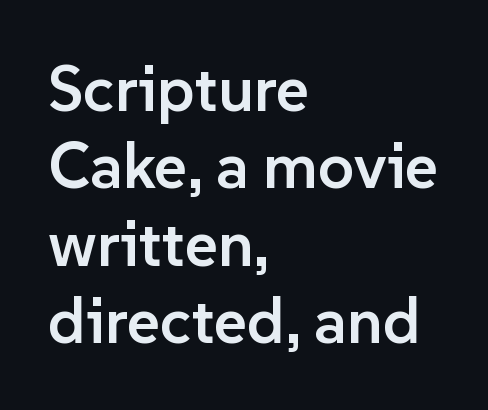
The image shows 64 px semibold sans-serif type, upright; set left-aligned, line spacing 1.21x, normal letter spacing, not underlined; low stroke contrast and a medium x-height.
